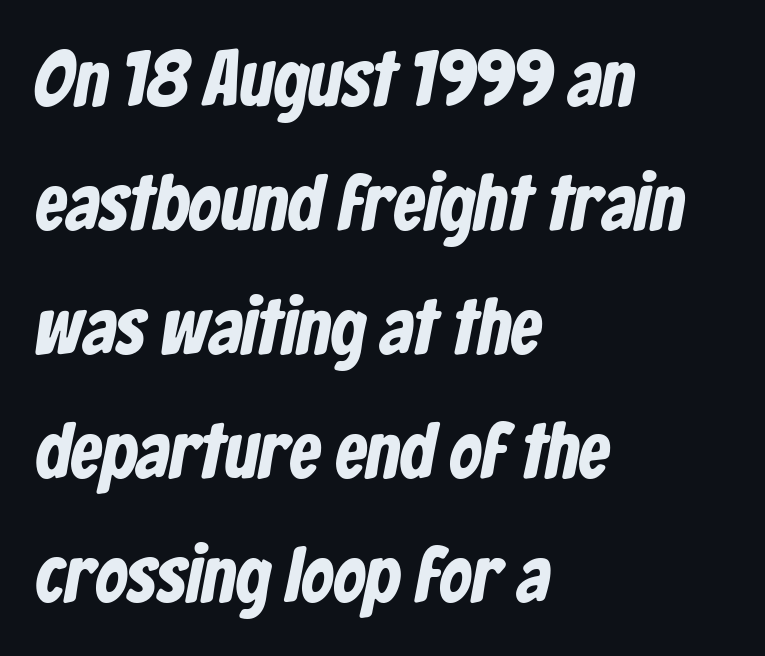
The rendering anchors every line to the left-hand side. Vertical spacing — default. The rendering shows plain stroke endings on the letterforms — a sans-serif design. A typesetter would call this proportional, since set widths differ per character. Letter spacing: default. Descenders are the only things crossing below the line.
